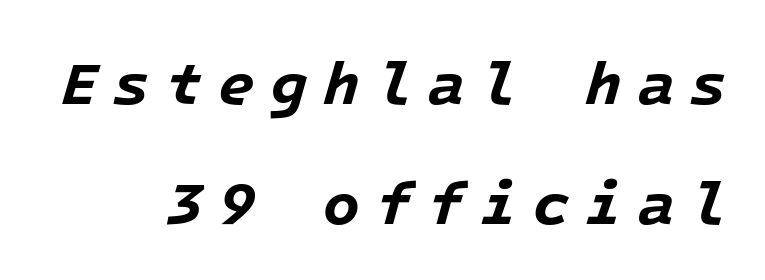
{"italic": "yes", "lean": "right", "slant_degrees": 16, "bold": "yes", "weight": "bold", "width": "normal", "stroke_contrast": "low", "x_height": "medium", "monospaced": "yes", "underline": "no", "line_spacing": "loose", "line_spacing_ratio": 2.0, "letter_spacing": "wide", "letter_spacing_em": 0.26, "glyph_px": 60}
